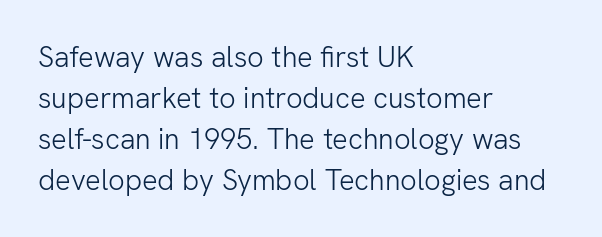
Stroke terminals: plain, sans-serif. The typesetter chose a ragged-right arrangement here. Compared with typical body copy, the letter spacing here is the same. On a weight scale, this lands at 450 or below.
